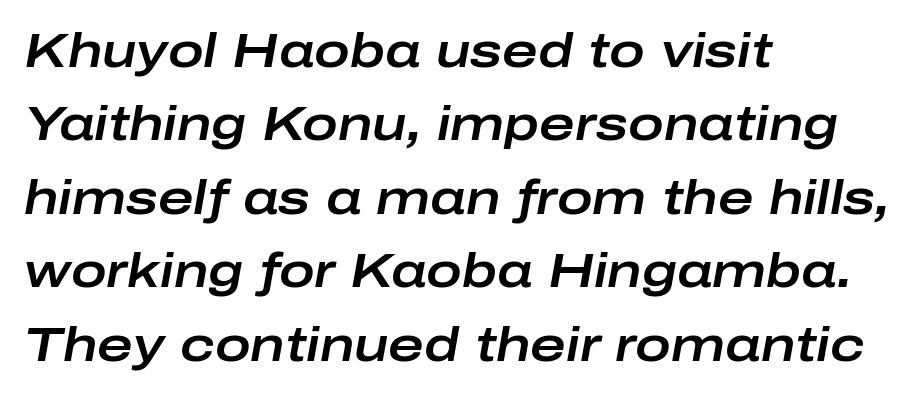
The image shows 48 px wide type, italic (leaning right); set left-aligned, normal line spacing (1.53x), normal letter spacing, not underlined; low stroke contrast and a medium x-height.
